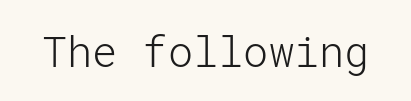
Q: Is the text bold? A: No.
Q: Is the text italic (slanted)? A: No, it is upright.
Q: Is the typeface a serif or a sans-serif typeface? A: Sans-serif.
Q: Is the text underlined? A: No.
Q: Is the spacing between letters normal or unusually wide? A: Normal.
Q: Width (condensed, normal, or wide)? A: Normal.
Q: Stroke contrast? A: Low.
Q: x-height? A: Medium.
